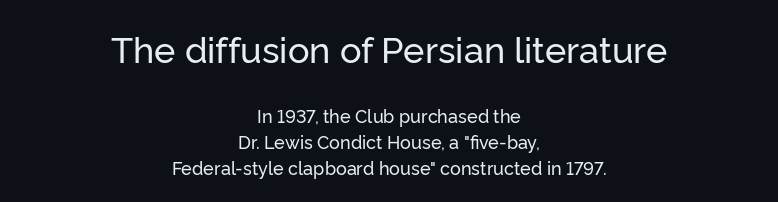
Q: Is the text italic (slanted)? A: No, it is upright.
Q: Is the typeface a serif or a sans-serif typeface? A: Sans-serif.
Q: Is the text underlined? A: No.
Q: How is the paragraph aligned? A: Centered.
Q: Is the spacing between letters normal or unusually wide? A: Normal.
Q: Is the spacing between lines tight, normal or loose? A: Normal.
Q: Which block of text is set in a larger size, the first (top) or the second (bottom)? A: The first (top) one.
Q: Width (condensed, normal, or wide)? A: Normal.
Q: Stroke contrast? A: Low.
Q: x-height? A: Medium.
Q: Monospaced? A: No.
